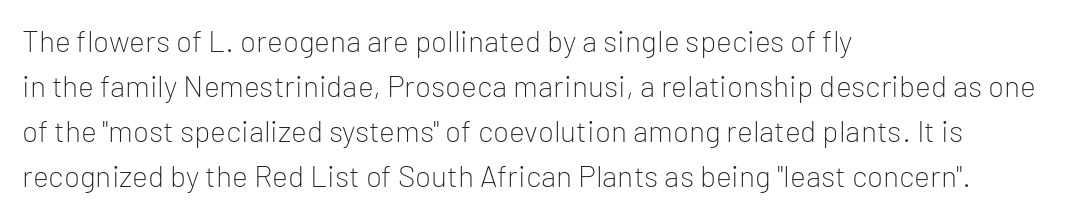
{"serif": "no", "italic": "no", "bold": "no", "weight": "light", "width": "normal", "stroke_contrast": "low", "x_height": "medium", "monospaced": "no", "underline": "no", "align": "left", "line_spacing": "normal", "line_spacing_ratio": 1.5, "letter_spacing": "normal", "letter_spacing_em": 0.0, "glyph_px": 30}
